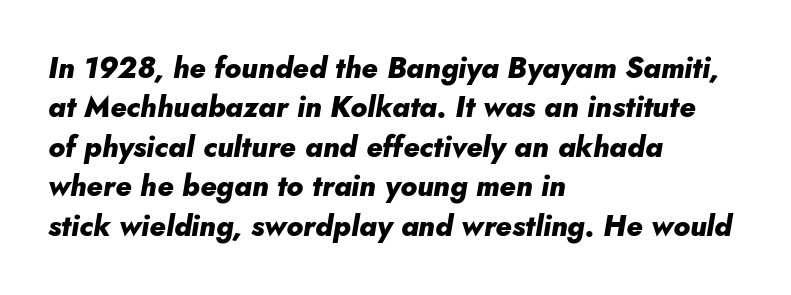
Bare-footed words on every line. These lines are rendered in a variable-pitch font. Interline gaps are of average width in this sample. The face used here is rendered with its standard letterfit. These lines were composed using italics. Strokes here are thick enough to call this a true bold.
